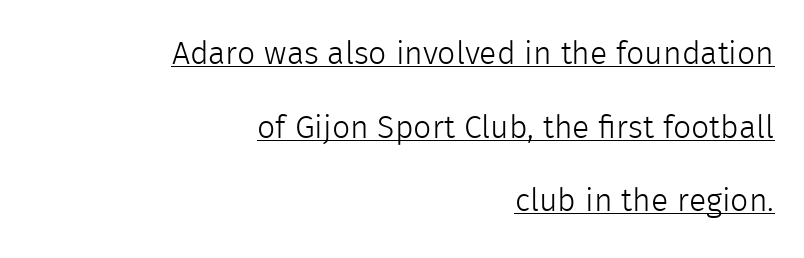
The line texture is even and compact thanks to regular tracking. The glyphs are accompanied by a horizontal stroke just below them. The rendering uses natural spacing where letterforms have individual widths. Stems here are at most as thick as an everyday book face. Leading is clearly above the norm, producing a sparse column. Leftover space on each line is placed entirely before the opening word.
